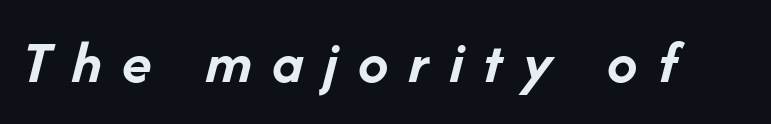
Short note: letters widely spaced. The baseline area is clear. The letters advance in unequal steps, a hallmark of proportional type. Yep, that's italic — everything's leaning. Heavy, bold letterforms.
